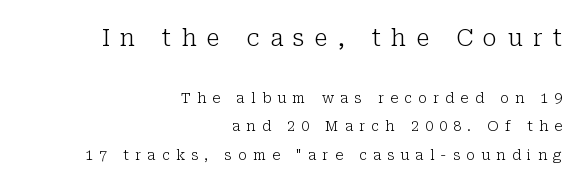
The letters stand upright; this is a roman face. Students, observe: this is what heavily led, spacious text looks like. Weight class: somewhere from thin through regular. Does the bottom block carry the larger type? No, the top block does. Short and long lines alike share a common ending point at right.
